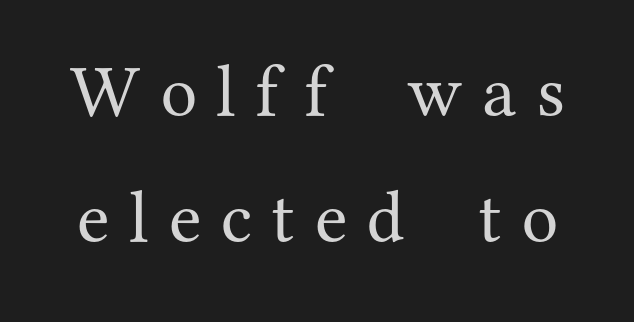
Q: Is the text bold? A: No.
Q: Is the text italic (slanted)? A: No, it is upright.
Q: Is the typeface a serif or a sans-serif typeface? A: Serif.
Q: Is the text underlined? A: No.
Q: Is the spacing between letters normal or unusually wide? A: Unusually wide.
Q: Is the spacing between lines tight, normal or loose? A: Normal.
Q: Width (condensed, normal, or wide)? A: Normal.
Q: Stroke contrast? A: Medium.
Q: x-height? A: Medium.
Q: Monospaced? A: No.
